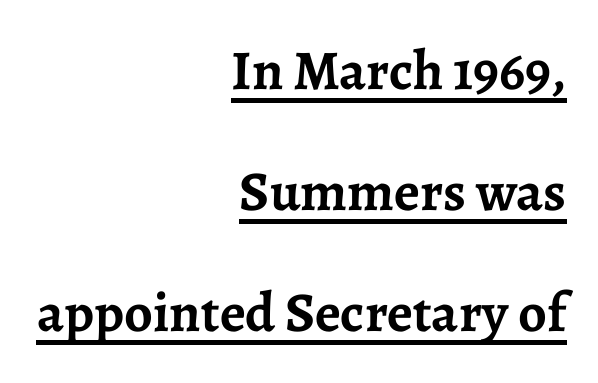
The tracking reads as untouched default to a designer's eye. The setting favours the right margin, as signatures and pull-quotes sometimes do. Old-style or modern, the face here clearly has serifs. Unlike italic type, these characters show no tilt at all.
